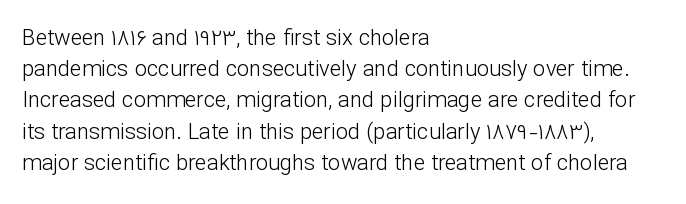
{"italic": "no", "bold": "no", "underline": "no", "align": "left", "line_spacing": "normal", "line_spacing_ratio": 1.42, "letter_spacing": "normal", "letter_spacing_em": 0.0, "glyph_px": 22}
